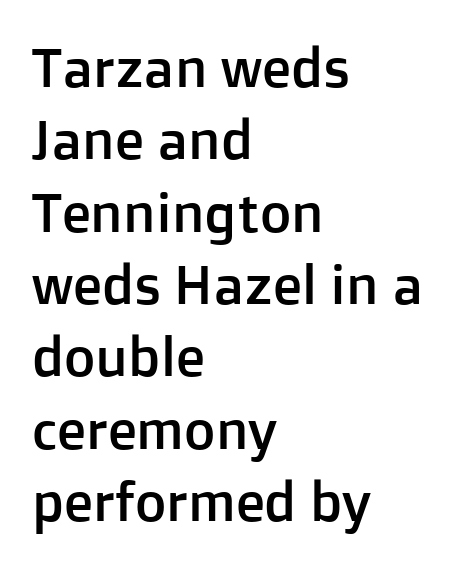
{"serif": "no", "italic": "no", "width": "normal", "stroke_contrast": "low", "x_height": "medium", "monospaced": "no", "underline": "no", "align": "left", "line_spacing": "normal", "line_spacing_ratio": 1.34, "letter_spacing": "normal", "letter_spacing_em": 0.0, "glyph_px": 54}
